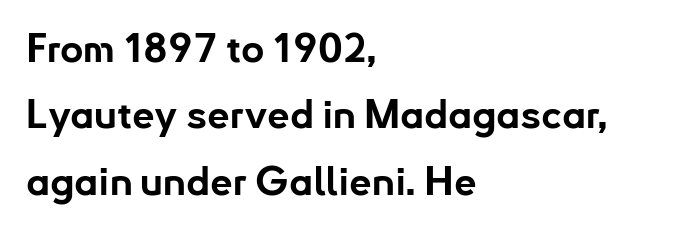
The image shows 40 px bold sans-serif type, upright; set left-aligned, normal line spacing (1.66x), normal letter spacing, not underlined; low stroke contrast and a small x-height.
